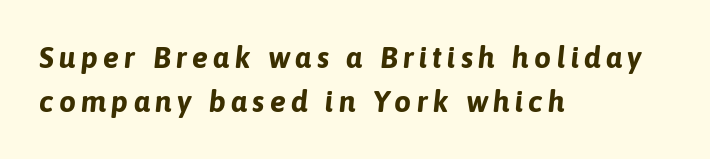
The image shows 30 px bold type, italic (leaning right); set left-aligned, normal line spacing (1.48x), not underlined; low stroke contrast and a medium x-height.
